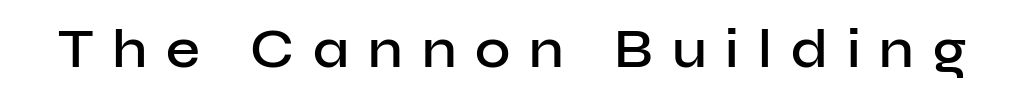
Q: Is the text bold? A: Semi-bold.
Q: Is the text italic (slanted)? A: No, it is upright.
Q: Is the typeface a serif or a sans-serif typeface? A: Sans-serif.
Q: Is the text underlined? A: No.
Q: Is the spacing between letters normal or unusually wide? A: Unusually wide.
Q: Width (condensed, normal, or wide)? A: Normal.
Q: Stroke contrast? A: Low.
Q: x-height? A: Medium.
Q: Monospaced? A: No.
